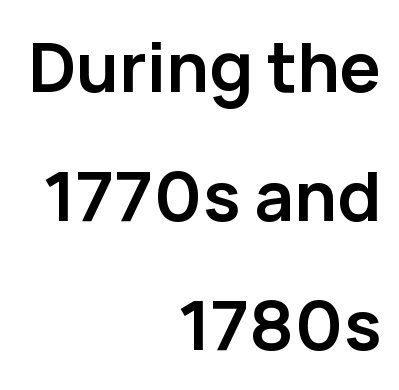
Q: Is the text bold? A: Yes.
Q: Is the text italic (slanted)? A: No, it is upright.
Q: Is the typeface a serif or a sans-serif typeface? A: Sans-serif.
Q: Is the text underlined? A: No.
Q: How is the paragraph aligned? A: Right-aligned.
Q: Is the spacing between letters normal or unusually wide? A: Normal.
Q: Width (condensed, normal, or wide)? A: Normal.
Q: Stroke contrast? A: Low.
Q: x-height? A: Medium.
Q: Monospaced? A: No.
